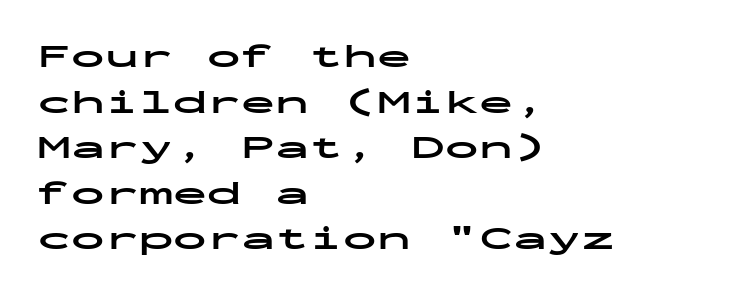
Q: Is the text bold? A: Yes.
Q: Is the text italic (slanted)? A: No, it is upright.
Q: Is the typeface a serif or a sans-serif typeface? A: Sans-serif.
Q: Is the text underlined? A: No.
Q: How is the paragraph aligned? A: Left-aligned.
Q: Is the spacing between letters normal or unusually wide? A: Normal.
Q: Is the spacing between lines tight, normal or loose? A: Normal.
Q: Width (condensed, normal, or wide)? A: Wide.
Q: Stroke contrast? A: Low.
Q: x-height? A: Medium.
Q: Monospaced? A: Yes.
